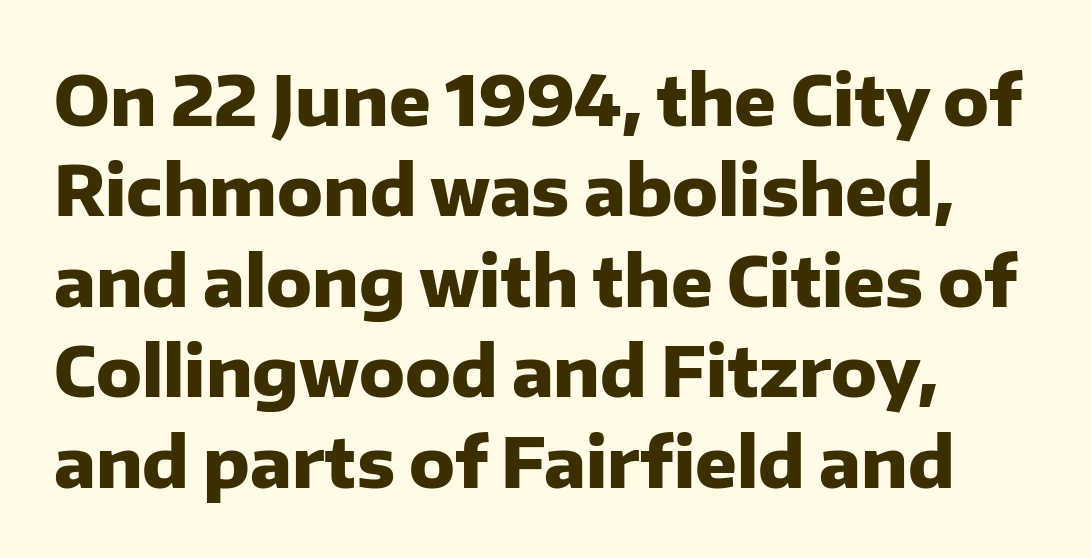
Q: Is the text bold? A: Yes.
Q: Is the text italic (slanted)? A: No, it is upright.
Q: Is the typeface a serif or a sans-serif typeface? A: Sans-serif.
Q: Is the text underlined? A: No.
Q: How is the paragraph aligned? A: Left-aligned.
Q: Is the spacing between letters normal or unusually wide? A: Normal.
Q: Is the spacing between lines tight, normal or loose? A: Normal.
Q: Width (condensed, normal, or wide)? A: Normal.
Q: Stroke contrast? A: Low.
Q: x-height? A: Medium.
Q: Monospaced? A: No.
